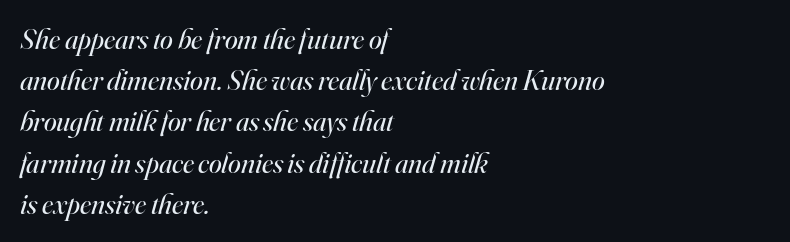
Are there feet on the stems? There are — it's a serif. These lines are rendered in a variable-pitch font. In terms of posture, this sample is oblique. Short and long lines alike share a common starting point at left. Leading matches the norm, producing a regular column.
